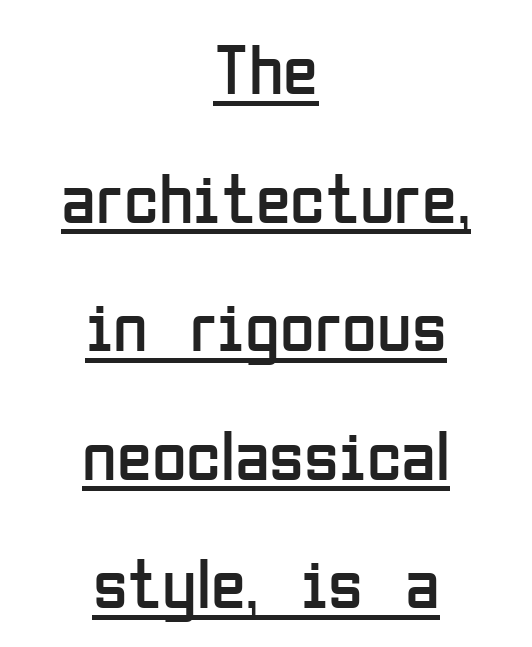
Q: Is the text bold? A: No.
Q: Is the text italic (slanted)? A: No, it is upright.
Q: Is the typeface a serif or a sans-serif typeface? A: Sans-serif.
Q: Is the text underlined? A: Yes.
Q: How is the paragraph aligned? A: Centered.
Q: Is the spacing between letters normal or unusually wide? A: Normal.
Q: Width (condensed, normal, or wide)? A: Condensed.
Q: Stroke contrast? A: Low.
Q: x-height? A: Medium.
Q: Monospaced? A: No.
